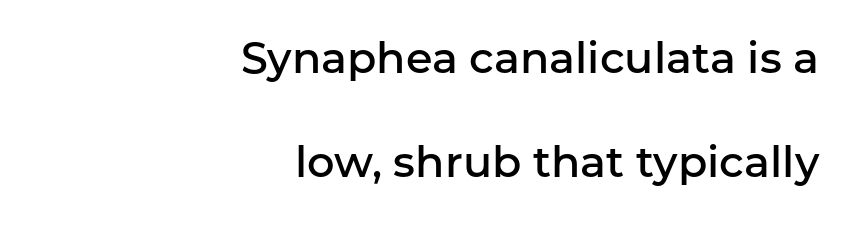
The image shows 43 px semibold sans-serif type, upright; set right-aligned, loose line spacing (2.42x), normal letter spacing, not underlined; low stroke contrast and a medium x-height.
